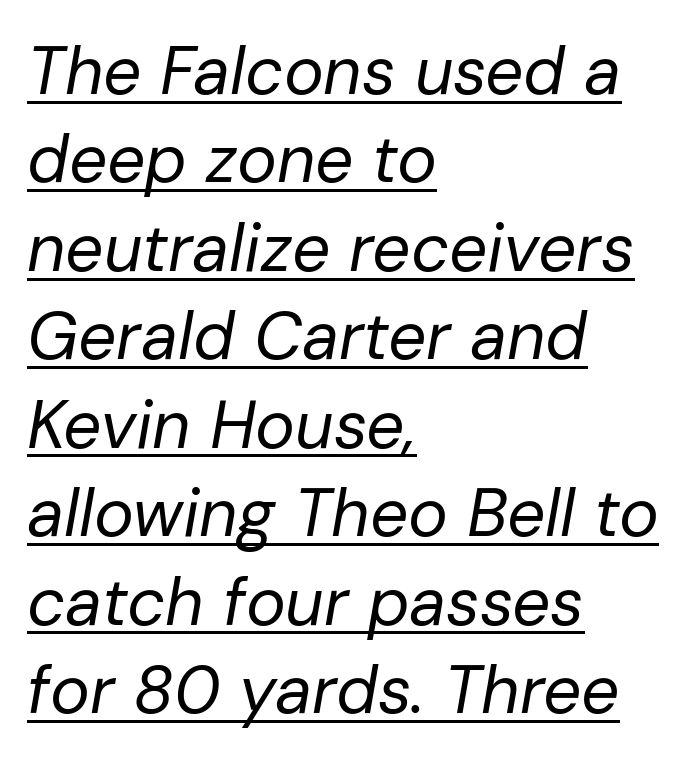
Q: Is the text bold? A: No.
Q: Is the text italic (slanted)? A: Yes, it leans right by about 10 degrees.
Q: Is the text underlined? A: Yes.
Q: How is the paragraph aligned? A: Left-aligned.
Q: Is the spacing between letters normal or unusually wide? A: Normal.
Q: Is the spacing between lines tight, normal or loose? A: Normal.
Q: Width (condensed, normal, or wide)? A: Normal.
Q: Stroke contrast? A: Low.
Q: x-height? A: Medium.
Q: Monospaced? A: No.
